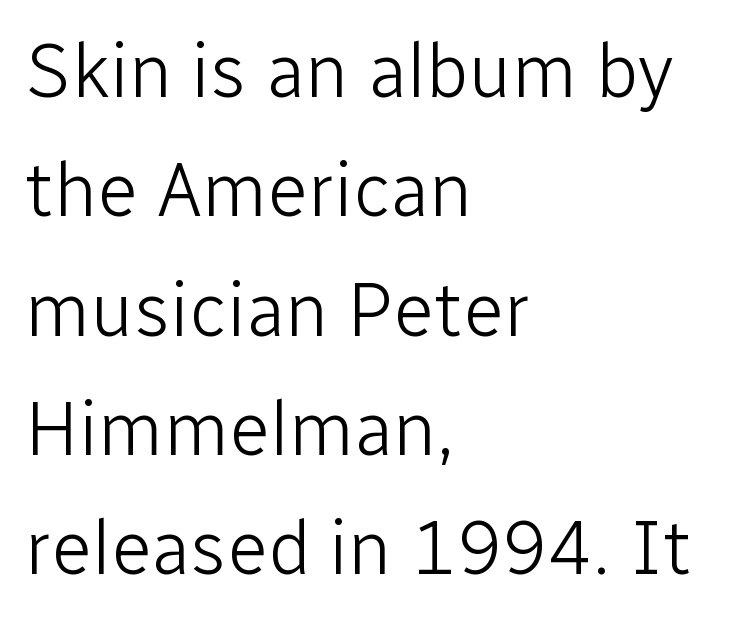
Q: Is the text bold? A: No.
Q: Is the text italic (slanted)? A: No, it is upright.
Q: Is the typeface a serif or a sans-serif typeface? A: Sans-serif.
Q: Is the text underlined? A: No.
Q: How is the paragraph aligned? A: Left-aligned.
Q: Is the spacing between letters normal or unusually wide? A: Normal.
Q: Is the spacing between lines tight, normal or loose? A: Normal.
Q: Width (condensed, normal, or wide)? A: Normal.
Q: Stroke contrast? A: Low.
Q: x-height? A: Medium.
Q: Monospaced? A: No.
